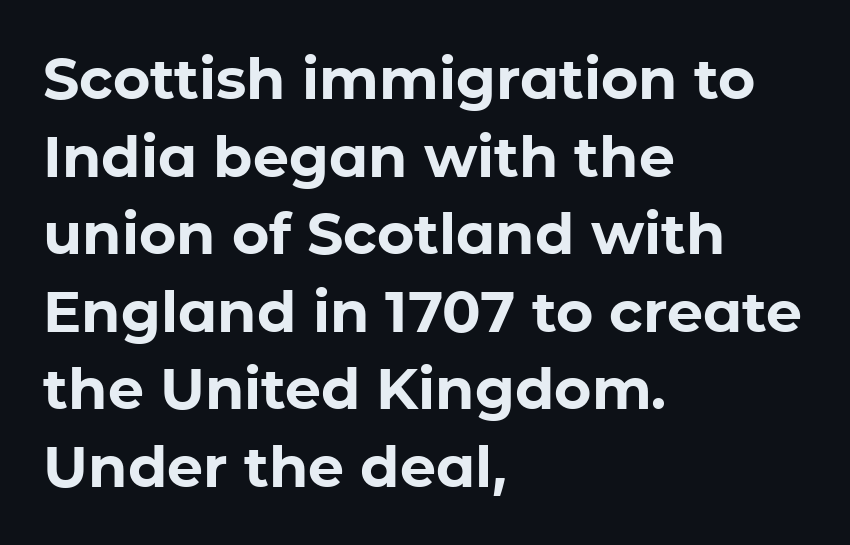
Q: Is the text bold? A: Yes.
Q: Is the text italic (slanted)? A: No, it is upright.
Q: Is the typeface a serif or a sans-serif typeface? A: Sans-serif.
Q: Is the text underlined? A: No.
Q: How is the paragraph aligned? A: Left-aligned.
Q: Is the spacing between letters normal or unusually wide? A: Normal.
Q: Is the spacing between lines tight, normal or loose? A: Normal.
Q: Width (condensed, normal, or wide)? A: Normal.
Q: Stroke contrast? A: Low.
Q: x-height? A: Medium.
Q: Monospaced? A: No.
